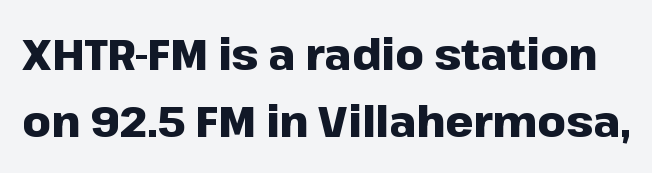
{"serif": "no", "italic": "no", "bold": "yes", "weight": "heavy", "width": "normal", "stroke_contrast": "low", "x_height": "medium", "monospaced": "no", "underline": "no", "line_spacing": "normal", "line_spacing_ratio": 1.53, "letter_spacing": "normal", "letter_spacing_em": 0.0, "glyph_px": 44}
